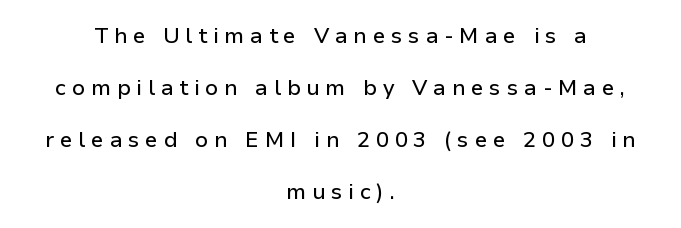
The lettering stays uniformly vertical, giving the passage a roman look. These lines stand farther apart than default settings would place them. Descender tails drop into unmarked territory. Tracking here is generous; glyphs stand well apart from one another. This sample is center-justified, so both line endings float freely.
